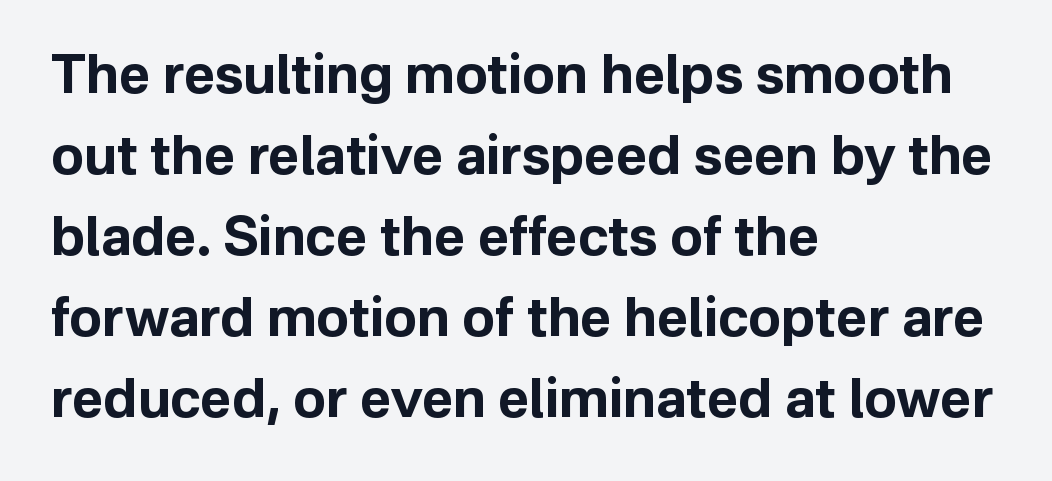
Q: Is the text bold? A: Yes.
Q: Is the text italic (slanted)? A: No, it is upright.
Q: Is the typeface a serif or a sans-serif typeface? A: Sans-serif.
Q: Is the text underlined? A: No.
Q: How is the paragraph aligned? A: Left-aligned.
Q: Is the spacing between letters normal or unusually wide? A: Normal.
Q: Is the spacing between lines tight, normal or loose? A: Normal.
Q: Width (condensed, normal, or wide)? A: Normal.
Q: Stroke contrast? A: Low.
Q: x-height? A: Medium.
Q: Monospaced? A: No.
